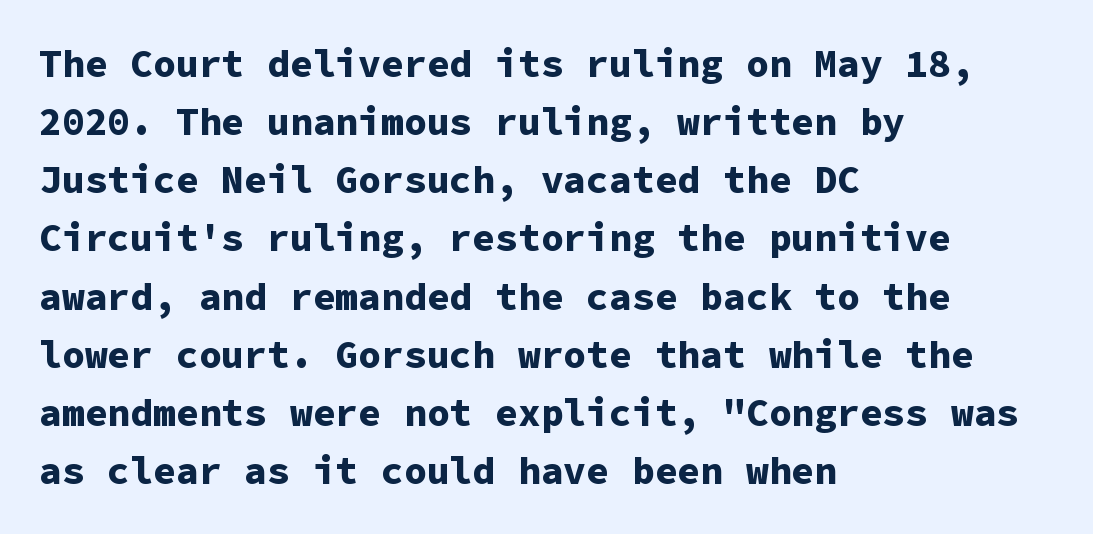
{"serif": "no", "italic": "no", "bold": "yes", "weight": "bold", "width": "normal", "stroke_contrast": "low", "x_height": "medium", "monospaced": "yes", "underline": "no", "align": "left", "line_spacing": "normal", "line_spacing_ratio": 1.53, "letter_spacing": "normal", "letter_spacing_em": 0.0, "glyph_px": 38}
